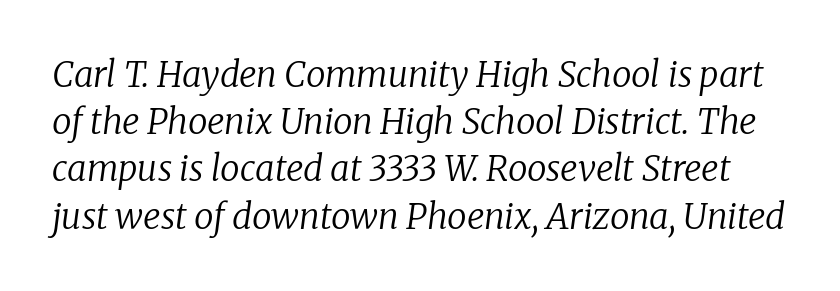
{"serif": "yes", "italic": "yes", "lean": "right", "slant_degrees": 8, "bold": "no", "weight": "regular", "width": "normal", "stroke_contrast": "low", "x_height": "medium", "monospaced": "no", "underline": "no", "line_spacing": "normal", "line_spacing_ratio": 1.35, "letter_spacing": "normal", "letter_spacing_em": 0.0, "glyph_px": 35}
